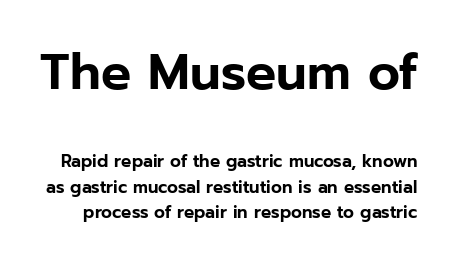
Q: Is the text italic (slanted)? A: No, it is upright.
Q: Is the typeface a serif or a sans-serif typeface? A: Sans-serif.
Q: Is the text underlined? A: No.
Q: Is the spacing between letters normal or unusually wide? A: Normal.
Q: Is the spacing between lines tight, normal or loose? A: Normal.
Q: Which block of text is set in a larger size, the first (top) or the second (bottom)? A: The first (top) one.
Q: Width (condensed, normal, or wide)? A: Normal.
Q: Stroke contrast? A: Low.
Q: x-height? A: Medium.
Q: Monospaced? A: No.
